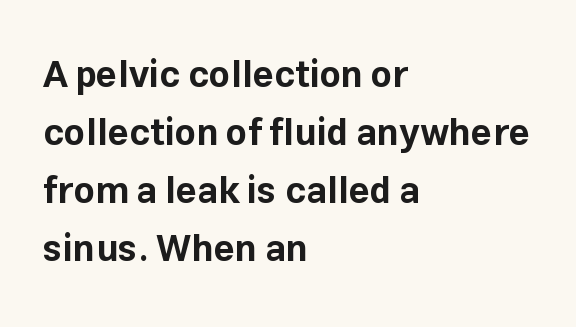
Q: Is the text bold? A: Yes.
Q: Is the text italic (slanted)? A: No, it is upright.
Q: Is the typeface a serif or a sans-serif typeface? A: Sans-serif.
Q: Is the text underlined? A: No.
Q: How is the paragraph aligned? A: Left-aligned.
Q: Is the spacing between letters normal or unusually wide? A: Normal.
Q: Is the spacing between lines tight, normal or loose? A: Normal.
Q: Width (condensed, normal, or wide)? A: Normal.
Q: Stroke contrast? A: Low.
Q: x-height? A: Medium.
Q: Monospaced? A: No.
